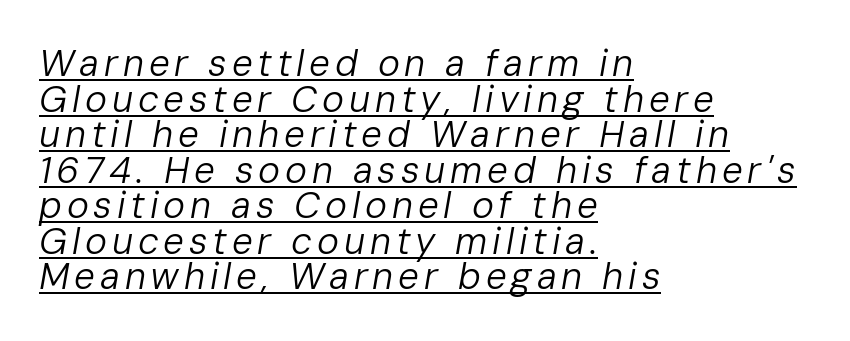
{"italic": "yes", "lean": "right", "slant_degrees": 10, "bold": "no", "weight": "regular", "width": "normal", "stroke_contrast": "low", "x_height": "medium", "monospaced": "no", "underline": "yes", "align": "left", "line_spacing": "tight", "line_spacing_ratio": 0.96, "glyph_px": 37}
